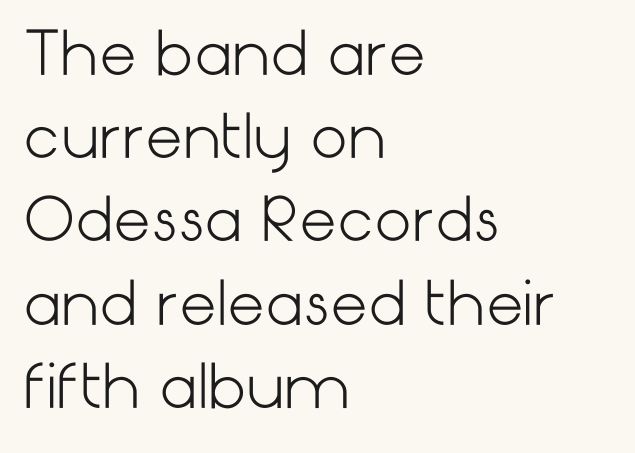
{"serif": "no", "italic": "no", "bold": "no", "weight": "light", "width": "normal", "stroke_contrast": "low", "x_height": "medium", "underline": "no", "align": "left", "line_spacing": "normal", "line_spacing_ratio": 1.41, "letter_spacing": "normal", "letter_spacing_em": 0.0, "glyph_px": 59}
